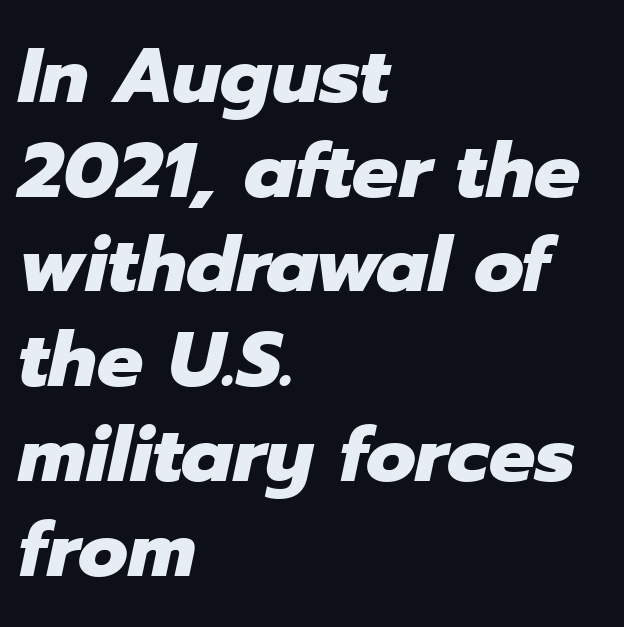
The typesetter chose a ragged-right arrangement here. Lines of text with bare space underneath. Varying glyph widths throughout — classic text-font behaviour. Default kerning and tracking; the words read as compact shapes. Rendered with sloped, italic letterforms.
